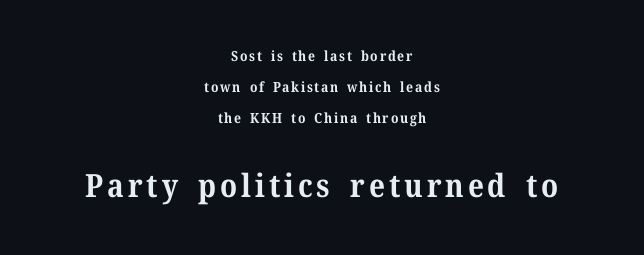
The image shows 32 px bold serif type, upright; set centered, loose line spacing (2.2x), not underlined; the second (bottom) block is 2.29x larger; medium stroke contrast and a medium x-height.
